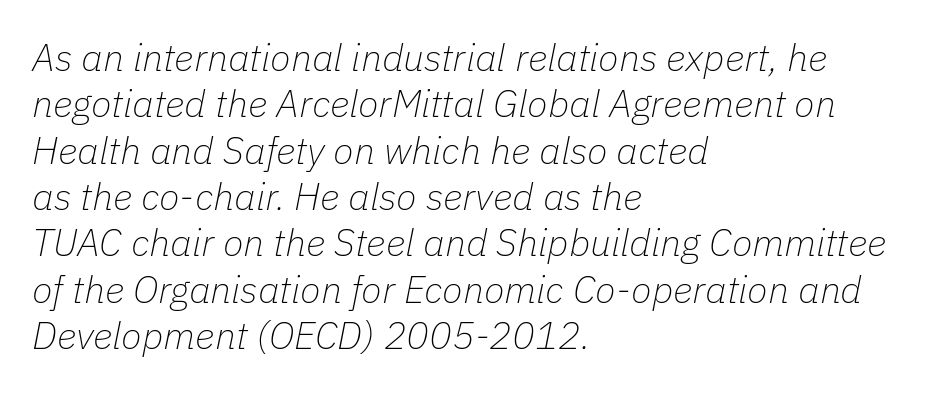
{"italic": "yes", "lean": "right", "slant_degrees": 11, "bold": "no", "weight": "thin", "width": "normal", "stroke_contrast": "low", "x_height": "medium", "monospaced": "no", "underline": "no", "align": "left", "line_spacing_ratio": 1.22, "letter_spacing": "normal", "letter_spacing_em": 0.0, "glyph_px": 38}
